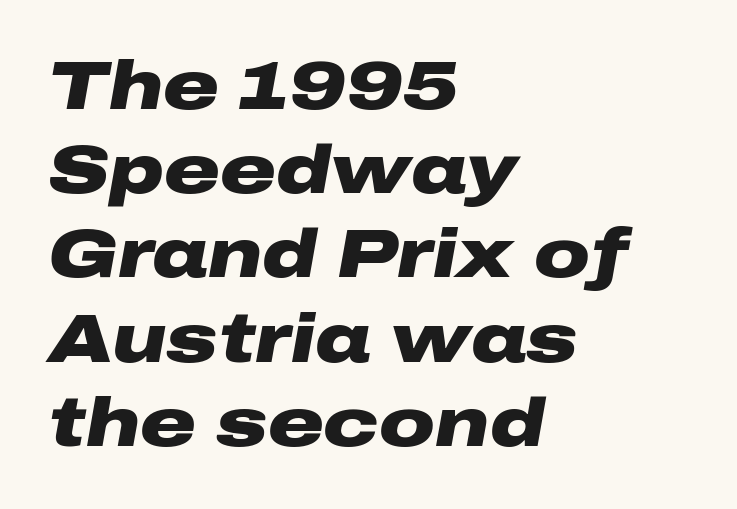
Check the space under the baseline: it is left empty. Does the lettering tilt? It does — this is italic. There is no visible air inserted between adjacent glyphs. The face used here has the dense, thick strokes of a bold. Each letter keeps its own natural width here, so spacing adapts to shape. Notice how the passage keeps a crisp vertical edge on the left only.
